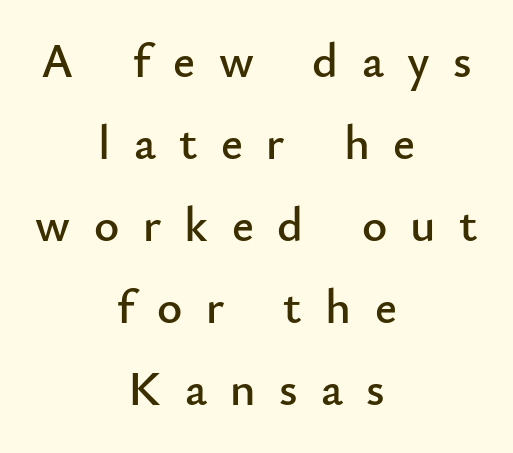
Q: Is the text italic (slanted)? A: No, it is upright.
Q: Is the typeface a serif or a sans-serif typeface? A: Sans-serif.
Q: Is the text underlined? A: No.
Q: How is the paragraph aligned? A: Centered.
Q: Is the spacing between letters normal or unusually wide? A: Unusually wide.
Q: Width (condensed, normal, or wide)? A: Normal.
Q: Stroke contrast? A: Low.
Q: x-height? A: Small.
Q: Monospaced? A: No.
